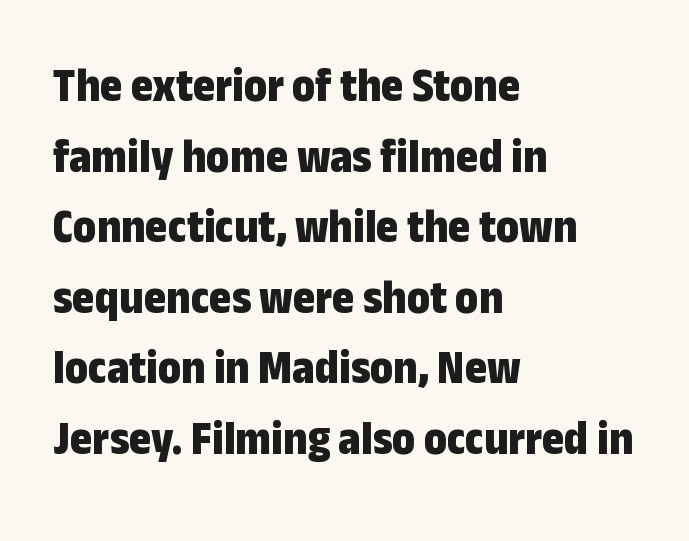
{"serif": "no", "italic": "no", "bold": "yes", "weight": "bold", "width": "condensed", "stroke_contrast": "low", "x_height": "medium", "monospaced": "no", "underline": "no", "align": "left", "line_spacing": "normal", "line_spacing_ratio": 1.47, "letter_spacing": "normal", "letter_spacing_em": 0.0, "glyph_px": 48}
